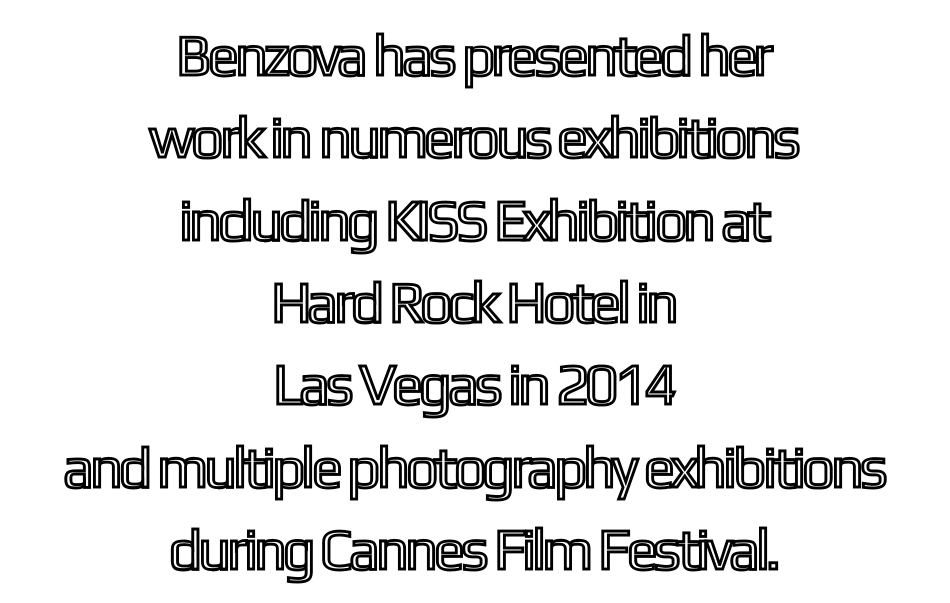
Q: Is the text italic (slanted)? A: No, it is upright.
Q: Is the text underlined? A: No.
Q: How is the paragraph aligned? A: Centered.
Q: Is the spacing between letters normal or unusually wide? A: Normal.
Q: Is the spacing between lines tight, normal or loose? A: Normal.
Q: Width (condensed, normal, or wide)? A: Condensed.
Q: x-height? A: Medium.
Q: Monospaced? A: No.
